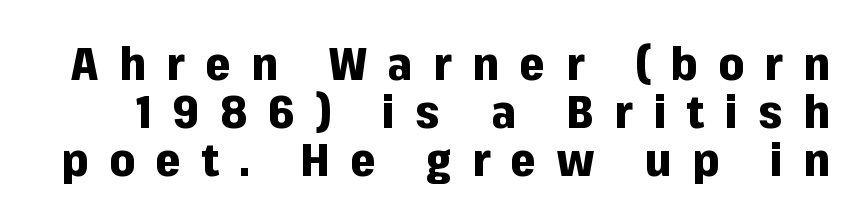
{"serif": "no", "italic": "no", "bold": "yes", "weight": "heavy", "width": "normal", "stroke_contrast": "low", "x_height": "medium", "monospaced": "no", "underline": "no", "line_spacing": "tight", "line_spacing_ratio": 1.07, "letter_spacing": "wide", "letter_spacing_em": 0.46, "glyph_px": 45}
